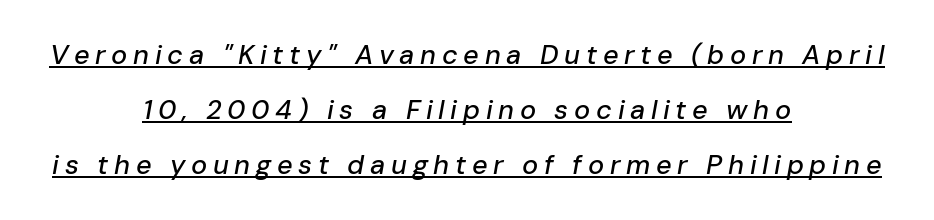
{"italic": "yes", "lean": "right", "slant_degrees": 10, "underline": "yes", "align": "center", "line_spacing": "loose", "line_spacing_ratio": 2.03, "letter_spacing": "wide", "letter_spacing_em": 0.21, "glyph_px": 27}
